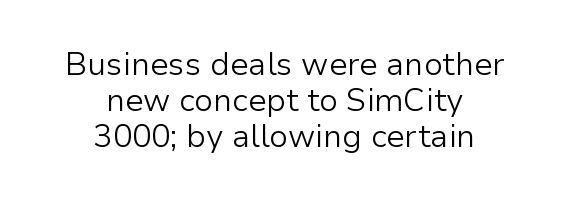
The image shows 32 px light sans-serif type, upright; set centered, tight line spacing (1.13x), normal letter spacing, not underlined; low stroke contrast and a medium x-height.
